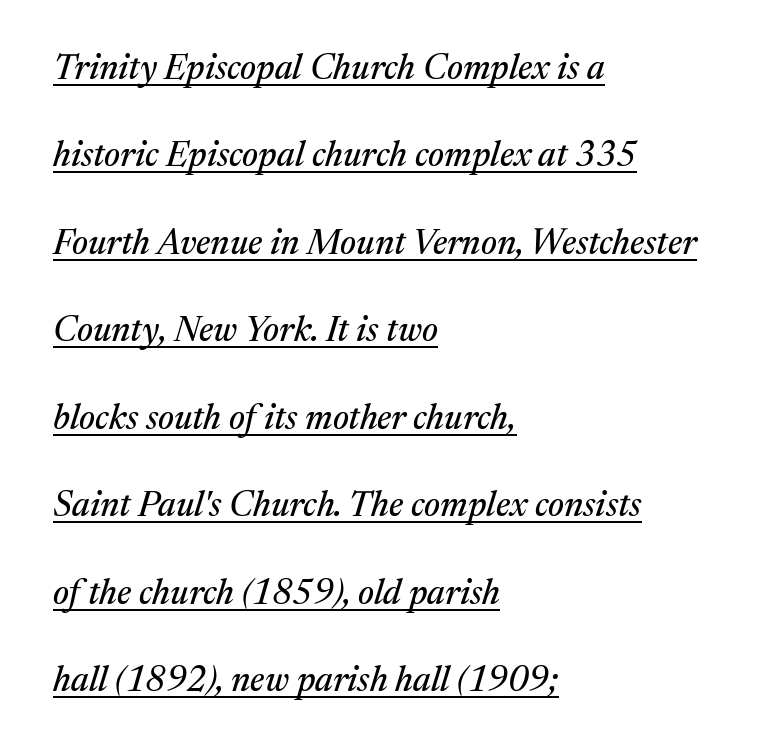
Every row of glyphs begins at an identical x-position on the left. There is no visible air inserted between adjacent glyphs. The space between consecutive lines is lavish. The letters are slanted; this is an italic face. The letters advance in unequal steps, a hallmark of proportional type.
